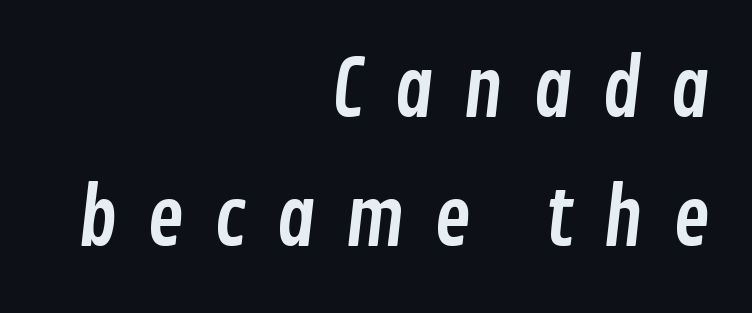
Here the designer chose a conventional face with non-uniform glyph widths. Does the type have serifs? No, each stem ends abruptly. This rendering features lettering with no underline. Does the copy run flush right? Yes — the right margin is perfectly even.
